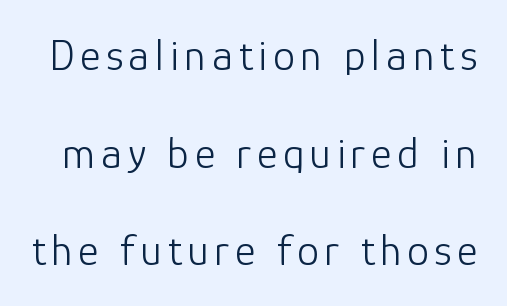
Q: Is the text bold? A: No.
Q: Is the text italic (slanted)? A: No, it is upright.
Q: Is the typeface a serif or a sans-serif typeface? A: Sans-serif.
Q: Is the text underlined? A: No.
Q: Is the spacing between lines tight, normal or loose? A: Loose.
Q: Width (condensed, normal, or wide)? A: Normal.
Q: Stroke contrast? A: Low.
Q: x-height? A: Medium.
Q: Monospaced? A: No.
